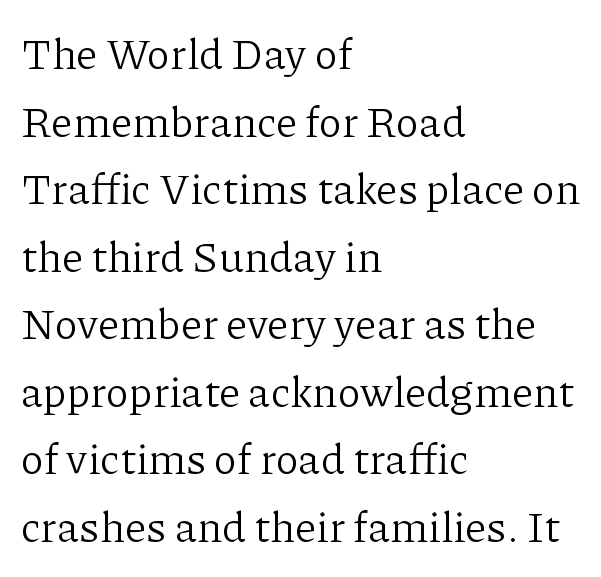
The image shows 43 px light serif type, upright; set left-aligned, normal line spacing (1.57x), normal letter spacing, not underlined; low stroke contrast and a medium x-height.
